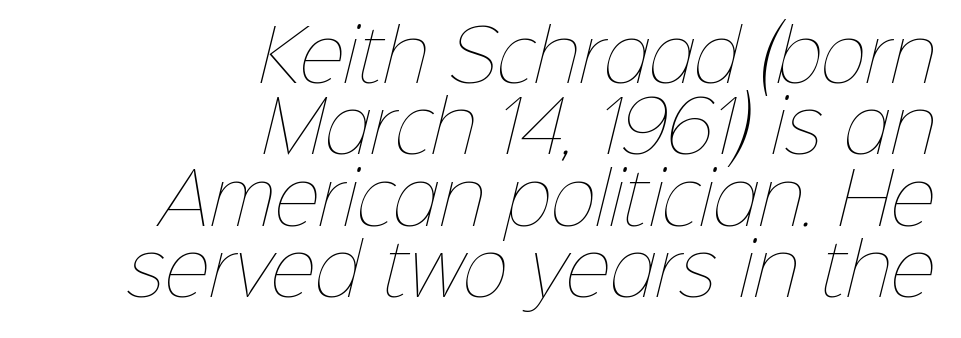
Q: Is the text bold? A: No.
Q: Is the text underlined? A: No.
Q: How is the paragraph aligned? A: Right-aligned.
Q: Is the spacing between letters normal or unusually wide? A: Normal.
Q: Is the spacing between lines tight, normal or loose? A: Tight.
Q: Width (condensed, normal, or wide)? A: Normal.
Q: Stroke contrast? A: Low.
Q: x-height? A: Medium.
Q: Monospaced? A: No.
